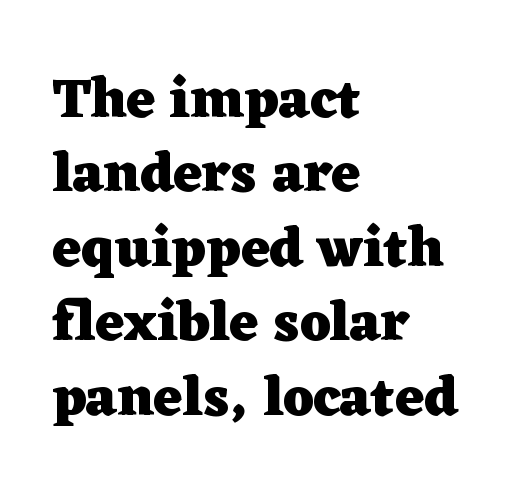
A clean baseline with only descenders dipping below it. Do the letters lean? They stand straight. Small tapered or slab feet sit at the stroke ends, so this counts as serif. Here the designer chose a conventional face with non-uniform glyph widths. The letters are bold, with thick, heavy strokes.
